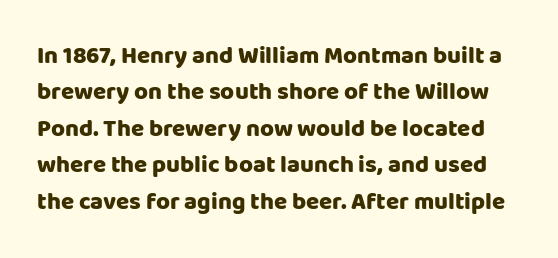
{"italic": "no", "bold": "yes", "underline": "no", "line_spacing": "normal", "line_spacing_ratio": 1.52, "letter_spacing": "normal", "letter_spacing_em": 0.0, "glyph_px": 24}
